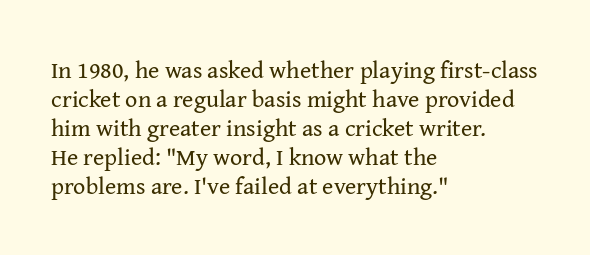
The strokes carry an ordinary text weight at most. Default kerning and tracking; the words read as compact shapes. The gap between lines stays unmarked. Does the lettering tilt? It doesn't — this is upright.
